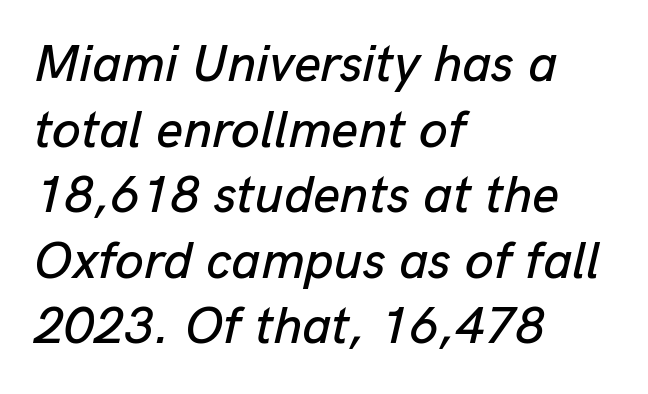
Anything drawn beneath the words? Only blank space. The rows are spaced the way most documents space them. These lines keep a tight, regular rhythm from letter to letter. This is oblique type, the kind used for emphasis or titles. Varying glyph widths throughout — classic text-font behaviour. Short and long lines alike share a common starting point at left.
